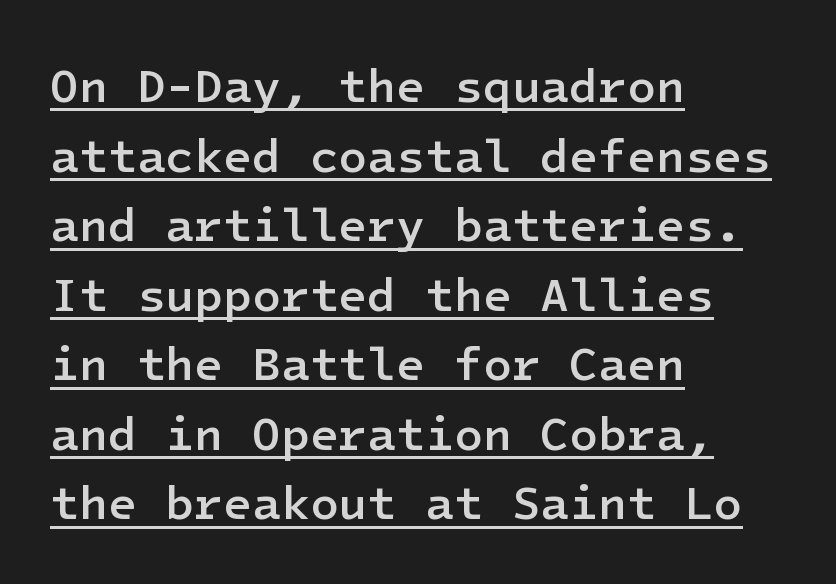
Q: Is the text bold? A: Semi-bold.
Q: Is the text italic (slanted)? A: No, it is upright.
Q: Is the typeface a serif or a sans-serif typeface? A: Sans-serif.
Q: Is the text underlined? A: Yes.
Q: How is the paragraph aligned? A: Left-aligned.
Q: Is the spacing between letters normal or unusually wide? A: Normal.
Q: Is the spacing between lines tight, normal or loose? A: Normal.
Q: Width (condensed, normal, or wide)? A: Normal.
Q: Stroke contrast? A: Low.
Q: x-height? A: Medium.
